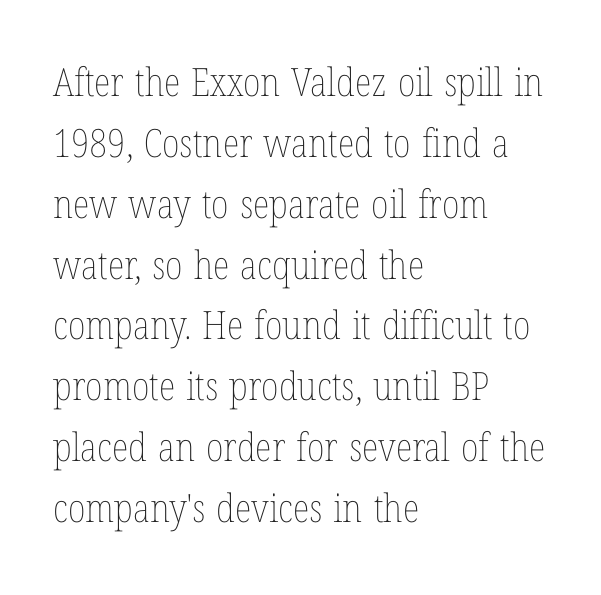
The image shows 39 px thin, condensed type, upright; set left-aligned, normal line spacing (1.56x), normal letter spacing, not underlined; low stroke contrast and a medium x-height.
